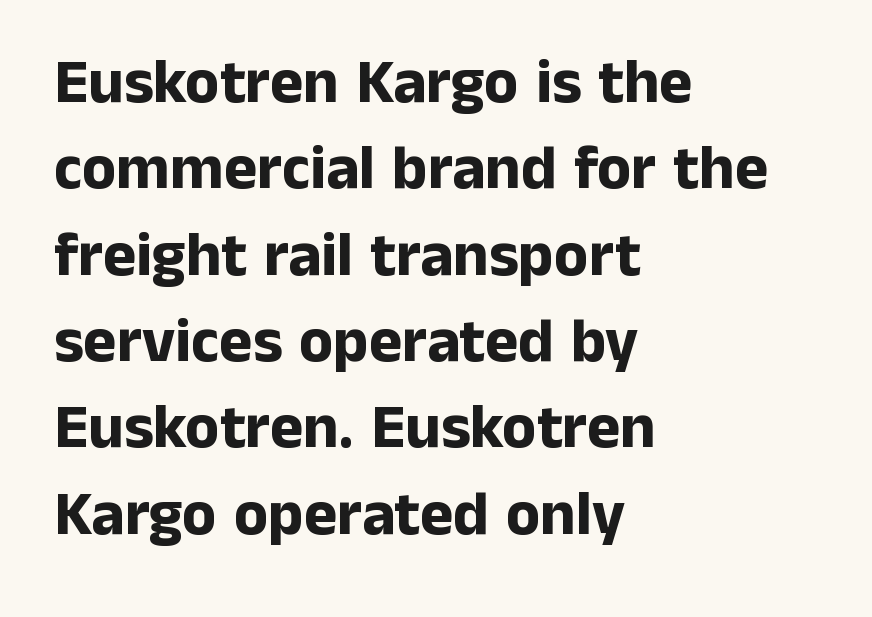
Q: Is the text bold? A: Yes.
Q: Is the text italic (slanted)? A: No, it is upright.
Q: Is the typeface a serif or a sans-serif typeface? A: Sans-serif.
Q: Is the text underlined? A: No.
Q: How is the paragraph aligned? A: Left-aligned.
Q: Is the spacing between letters normal or unusually wide? A: Normal.
Q: Is the spacing between lines tight, normal or loose? A: Normal.
Q: Width (condensed, normal, or wide)? A: Normal.
Q: Stroke contrast? A: Low.
Q: x-height? A: Medium.
Q: Monospaced? A: No.
